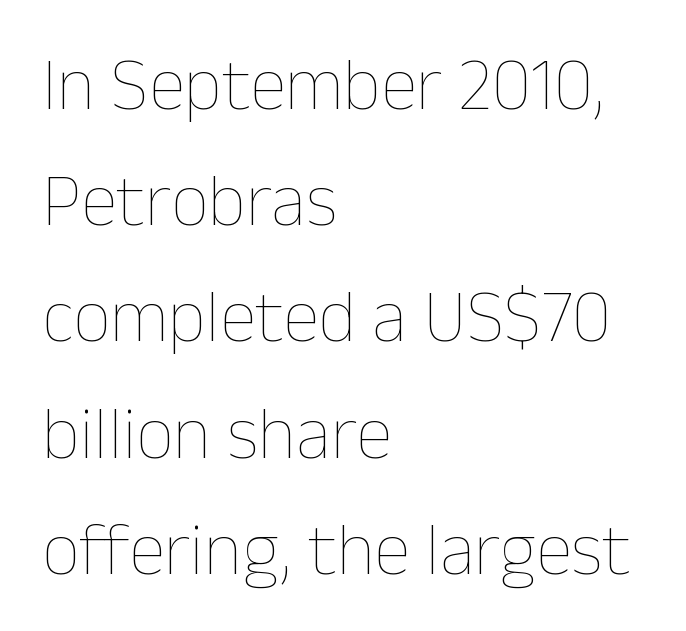
The image shows 74 px thin type, upright; set left-aligned, normal line spacing (1.57x), normal letter spacing, not underlined; low stroke contrast and a medium x-height.
